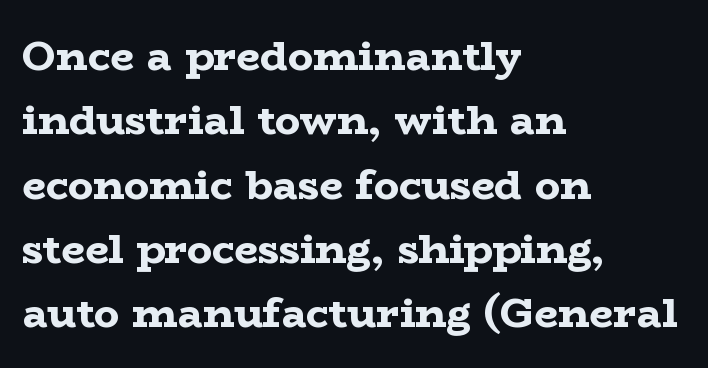
{"serif": "yes", "italic": "no", "bold": "yes", "weight": "bold", "width": "wide", "stroke_contrast": "low", "x_height": "medium", "monospaced": "no", "underline": "no", "align": "left", "line_spacing": "normal", "line_spacing_ratio": 1.53, "letter_spacing": "normal", "letter_spacing_em": 0.0, "glyph_px": 42}
